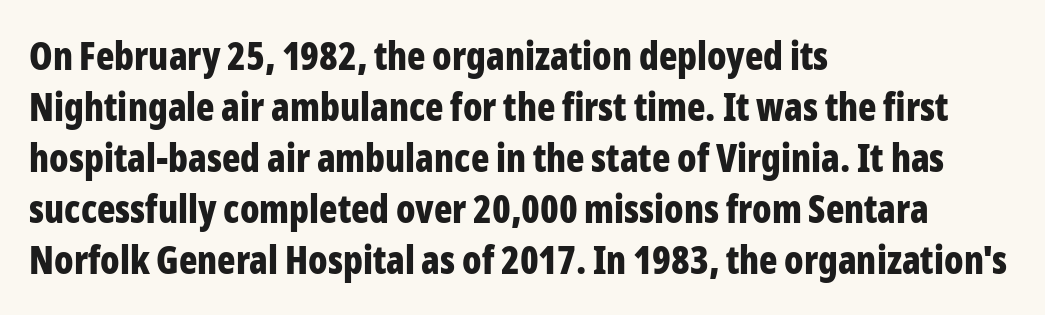
Q: Is the text bold? A: Yes.
Q: Is the text italic (slanted)? A: No, it is upright.
Q: Is the typeface a serif or a sans-serif typeface? A: Sans-serif.
Q: Is the text underlined? A: No.
Q: How is the paragraph aligned? A: Left-aligned.
Q: Is the spacing between letters normal or unusually wide? A: Normal.
Q: Is the spacing between lines tight, normal or loose? A: Normal.
Q: Width (condensed, normal, or wide)? A: Condensed.
Q: Stroke contrast? A: Low.
Q: x-height? A: Medium.
Q: Monospaced? A: No.
